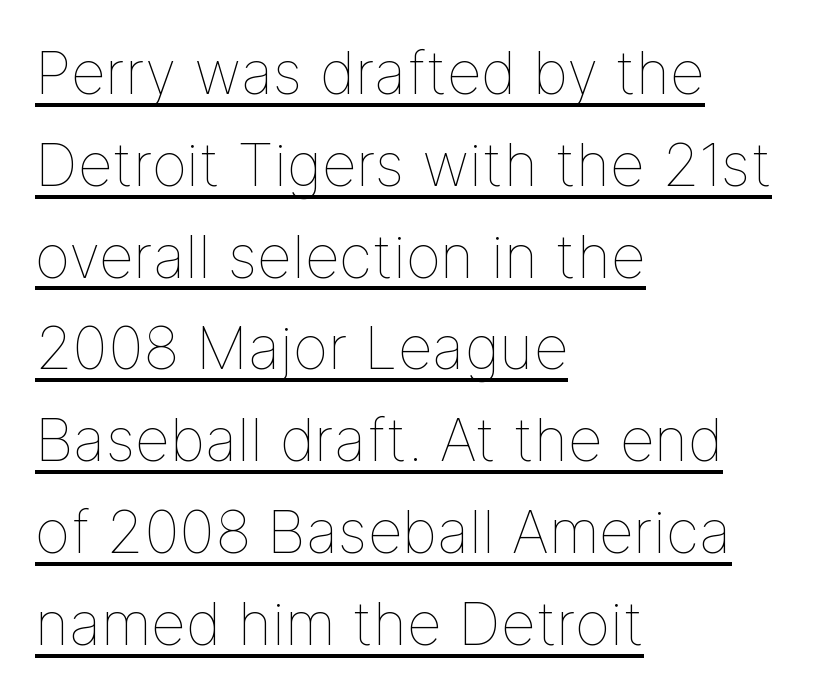
Q: Is the text bold? A: No.
Q: Is the text italic (slanted)? A: No, it is upright.
Q: Is the text underlined? A: Yes.
Q: How is the paragraph aligned? A: Left-aligned.
Q: Is the spacing between letters normal or unusually wide? A: Normal.
Q: Is the spacing between lines tight, normal or loose? A: Normal.
Q: Width (condensed, normal, or wide)? A: Normal.
Q: Stroke contrast? A: Low.
Q: x-height? A: Medium.
Q: Monospaced? A: No.
